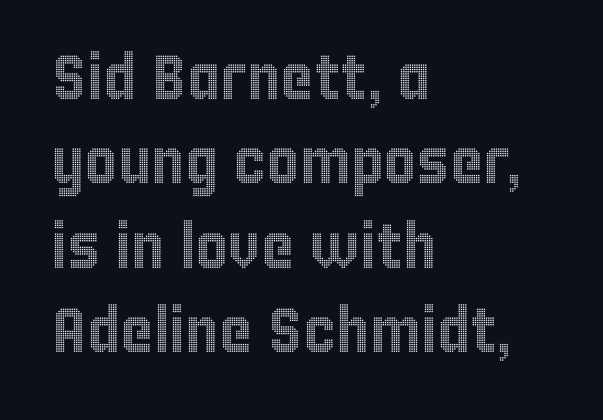
{"italic": "no", "width": "condensed", "x_height": "large", "monospaced": "no", "underline": "no", "align": "left", "line_spacing": "normal", "line_spacing_ratio": 1.34, "letter_spacing": "normal", "letter_spacing_em": 0.0, "glyph_px": 63}
